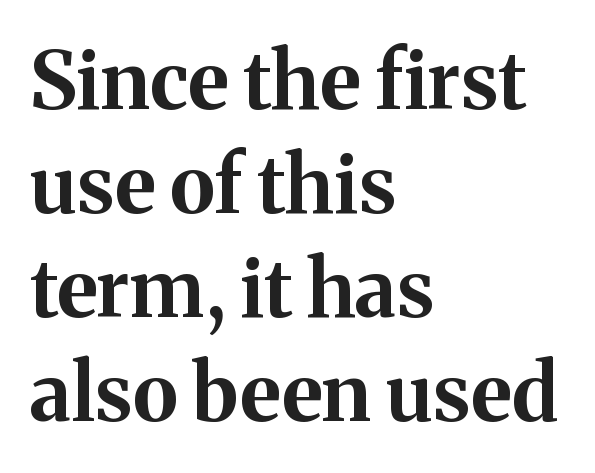
Proportional: the letters do not fall into vertical columns. The type sits square on the baseline with zero lean. The vertical gap from one line to the next is medium. What weight is shown? A full bold with thick strokes. Which margin do the lines hug? The left one — the right edge is uneven. Spacing between characters is what you'd get straight out of the box.
